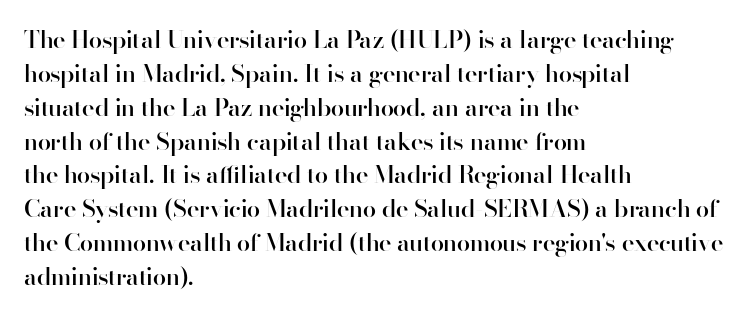
Q: Is the text bold? A: Semi-bold.
Q: Is the text italic (slanted)? A: No, it is upright.
Q: Is the text underlined? A: No.
Q: How is the paragraph aligned? A: Left-aligned.
Q: Is the spacing between letters normal or unusually wide? A: Normal.
Q: Is the spacing between lines tight, normal or loose? A: Normal.
